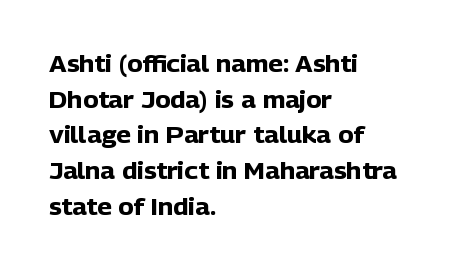
{"italic": "no", "bold": "yes", "underline": "no", "align": "left", "line_spacing": "normal", "line_spacing_ratio": 1.55, "letter_spacing": "normal", "letter_spacing_em": 0.0, "glyph_px": 23}
